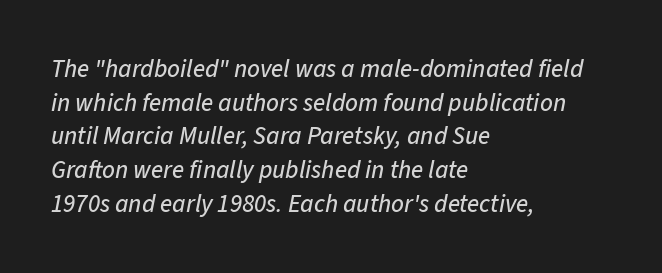
{"italic": "yes", "lean": "right", "slant_degrees": 11, "underline": "no", "align": "left", "line_spacing": "normal", "line_spacing_ratio": 1.35, "letter_spacing": "normal", "letter_spacing_em": 0.0, "glyph_px": 25}
